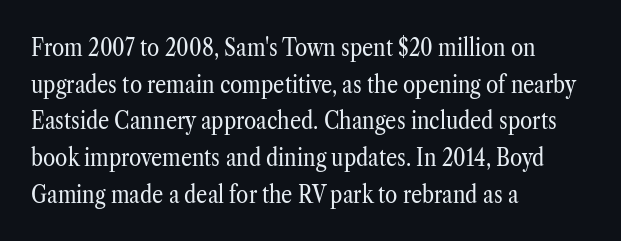
{"italic": "no", "bold": "no", "underline": "no", "align": "left", "line_spacing": "normal", "line_spacing_ratio": 1.47, "letter_spacing": "normal", "letter_spacing_em": 0.0, "glyph_px": 25}
